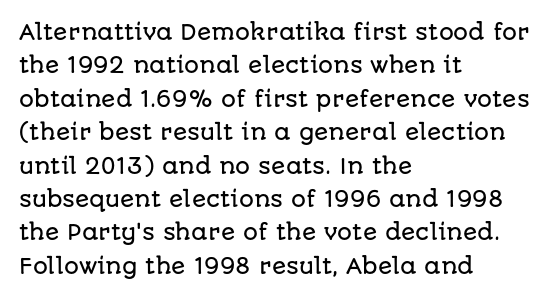
The image shows 21 px text type, upright; set left-aligned, normal line spacing (1.59x), normal letter spacing, not underlined.
